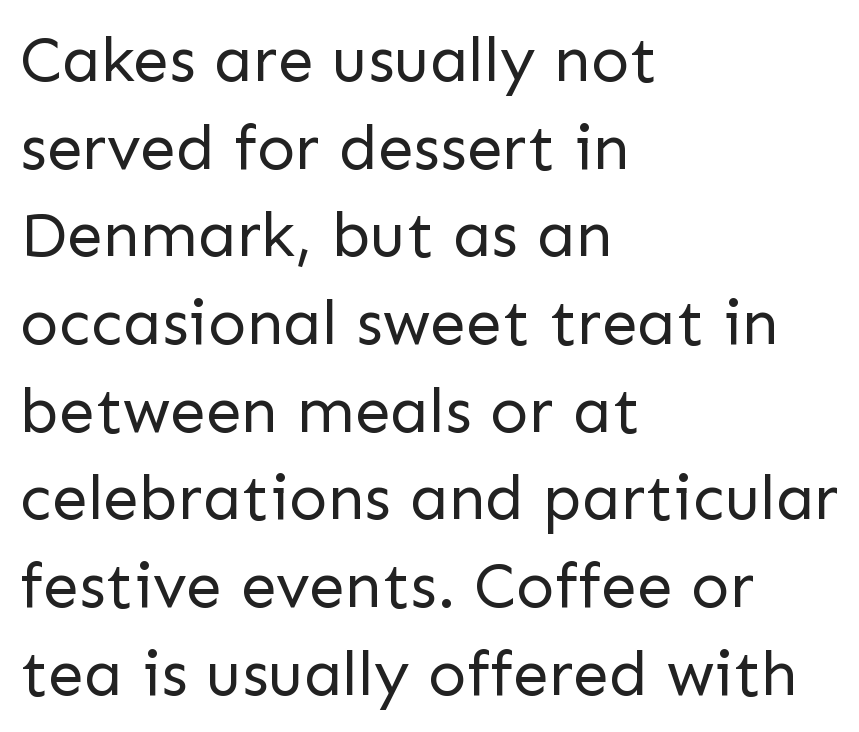
The image shows 64 px regular-weight sans-serif type, upright; set left-aligned, normal line spacing (1.37x), normal letter spacing, not underlined; low stroke contrast and a medium x-height.
